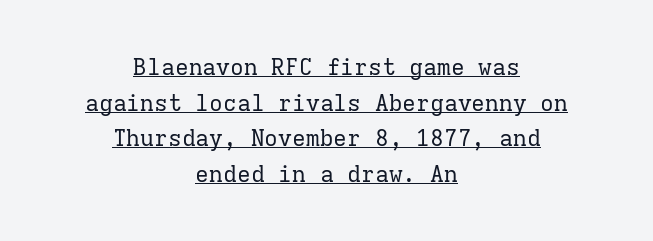
No letter is thick-stroked: the sample isn't bold. This sample is center-justified, so both line endings float freely. Students, observe the line beneath the letters — that is underlining. The gaps between neighbouring characters are ordinary and unremarkable. The typography opts for an upright posture over an oblique one.
